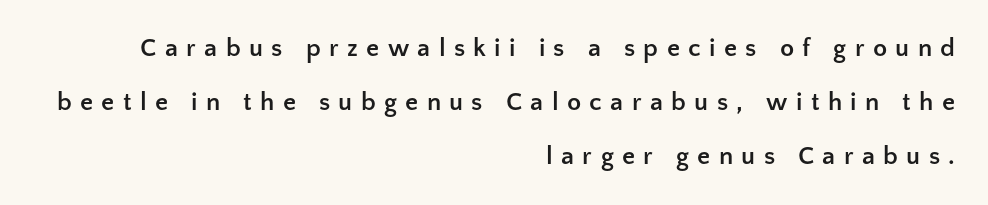
Q: Is the text bold? A: Yes.
Q: Is the text italic (slanted)? A: No, it is upright.
Q: Is the text underlined? A: No.
Q: How is the paragraph aligned? A: Right-aligned.
Q: Is the spacing between letters normal or unusually wide? A: Unusually wide.
Q: Is the spacing between lines tight, normal or loose? A: Loose.
